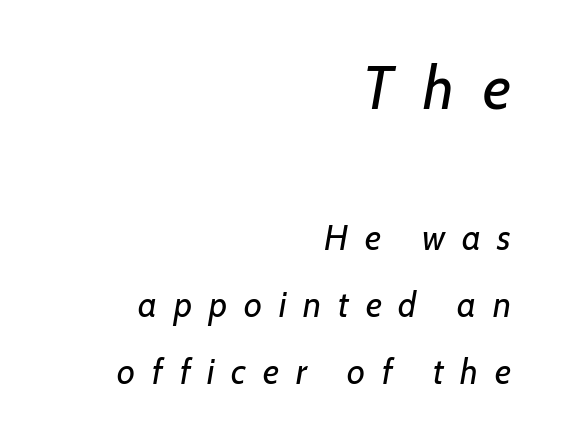
Words appear elongated and porous because spacing is wide. You could not count columns in this text — the font is proportionally spaced. Does the bottom block carry the larger type? No, the top block does. Only glyphs here, with clear space below each row. Tall strokes in this sample are angled rather than plumb. The typesetter chose a ragged-left arrangement here.
